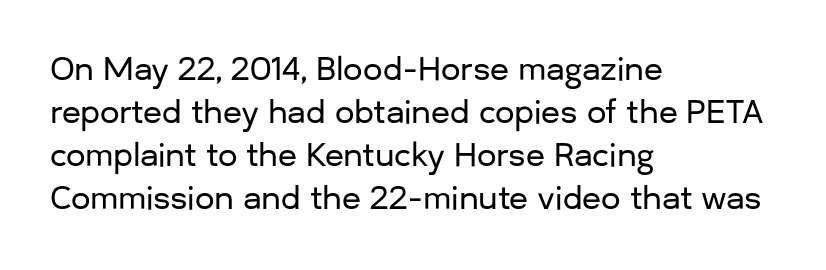
The image shows 31 px sans-serif type, upright; set left-aligned, normal line spacing (1.39x), normal letter spacing, not underlined; low stroke contrast and a medium x-height.
